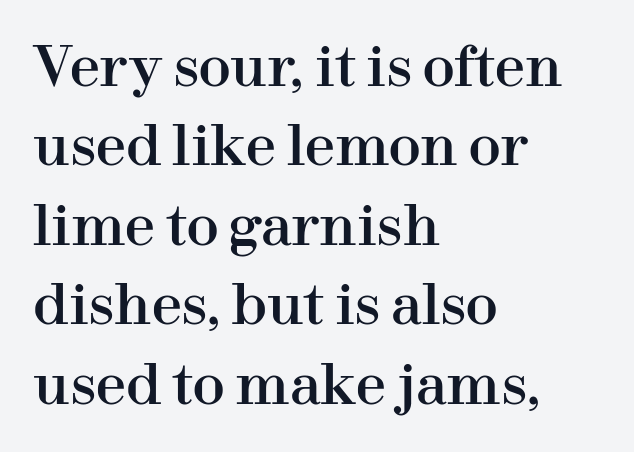
You could not count columns in this text — the font is proportionally spaced. Letterform terminals end in serifs throughout the passage. Honestly, the row spacing looks completely unremarkable. A clean baseline with only descenders dipping below it. Does extra space separate the letters? No, they use regular spacing.
